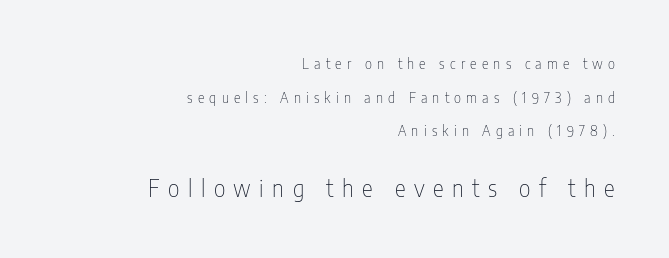
Q: Is the text bold? A: No.
Q: Is the text italic (slanted)? A: No, it is upright.
Q: Is the text underlined? A: No.
Q: How is the paragraph aligned? A: Right-aligned.
Q: Is the spacing between letters normal or unusually wide? A: Unusually wide.
Q: Is the spacing between lines tight, normal or loose? A: Loose.
Q: Which block of text is set in a larger size, the first (top) or the second (bottom)? A: The second (bottom) one.
